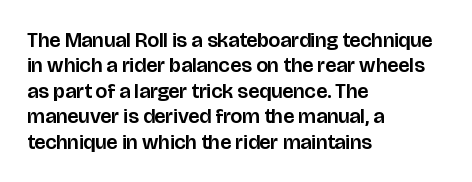
{"italic": "no", "underline": "no", "align": "left", "line_spacing_ratio": 1.21, "letter_spacing": "normal", "letter_spacing_em": 0.0, "glyph_px": 21}
